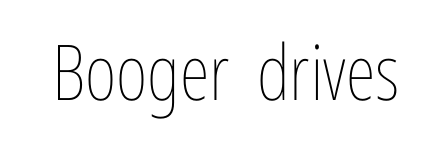
The words here are not underlined. The strokes are not fattened; the text isn't bold. Is there any slant? The stems are plumb. Looks like regular typesetting: each glyph gets only the width it needs. The letterforms sit shoulder to shoulder at normal distance.
